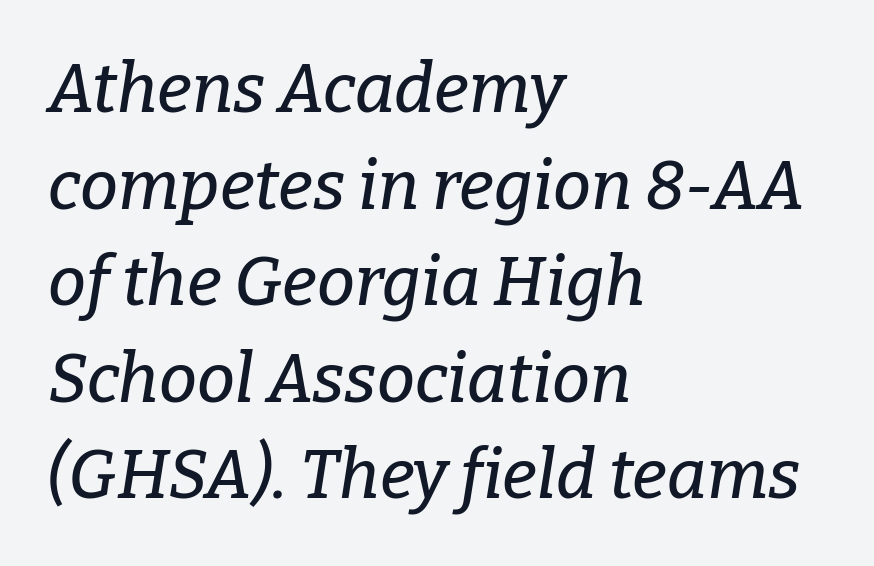
Is the letter spacing exaggerated? No — it looks like the ordinary default. The face used here is proportionally spaced, like ordinary book or web type. The paragraph shown leans on its left margin. What's the leading like? Ordinary, nothing unusual.
